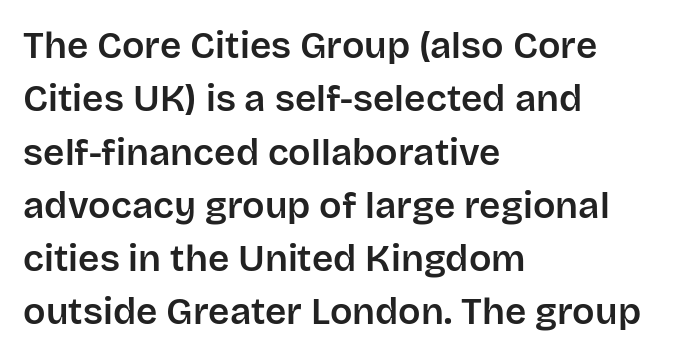
Q: Is the text italic (slanted)? A: No, it is upright.
Q: Is the typeface a serif or a sans-serif typeface? A: Sans-serif.
Q: Is the text underlined? A: No.
Q: How is the paragraph aligned? A: Left-aligned.
Q: Is the spacing between letters normal or unusually wide? A: Normal.
Q: Is the spacing between lines tight, normal or loose? A: Normal.
Q: Width (condensed, normal, or wide)? A: Normal.
Q: Stroke contrast? A: Low.
Q: x-height? A: Large.
Q: Monospaced? A: No.
